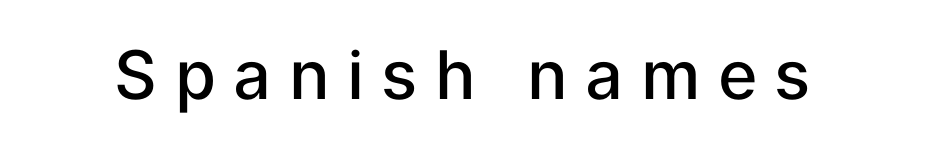
Lines of text with bare space underneath. Look at the stroke-to-counter ratio: somewhat heavy, a semibold. This is roman type, the default non-slanted kind. Observe the absence of serifs on each vertical stroke in this sample. The face used here is proportionally spaced, like ordinary book or web type. Loose tracking; the words dissolve into strings of separated letters.
